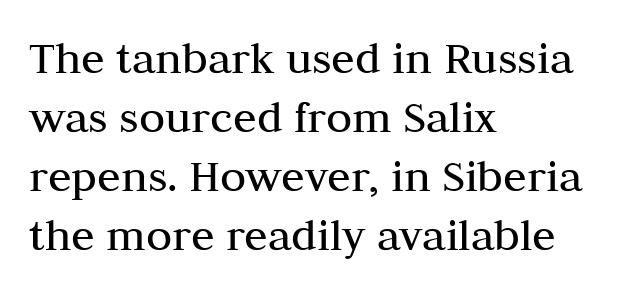
{"serif": "yes", "italic": "no", "bold": "no", "weight": "regular", "width": "normal", "stroke_contrast": "medium", "x_height": "medium", "monospaced": "no", "underline": "no", "align": "left", "line_spacing_ratio": 1.23, "letter_spacing": "normal", "letter_spacing_em": 0.0, "glyph_px": 48}
